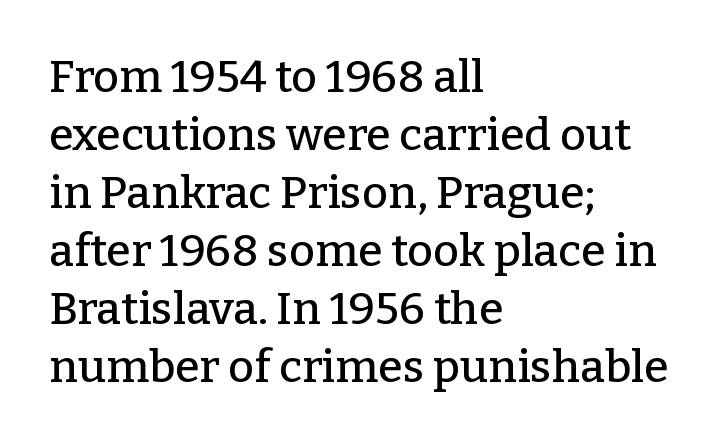
Q: Is the text italic (slanted)? A: No, it is upright.
Q: Is the typeface a serif or a sans-serif typeface? A: Serif.
Q: Is the text underlined? A: No.
Q: How is the paragraph aligned? A: Left-aligned.
Q: Is the spacing between letters normal or unusually wide? A: Normal.
Q: Is the spacing between lines tight, normal or loose? A: Normal.
Q: Width (condensed, normal, or wide)? A: Normal.
Q: Stroke contrast? A: Low.
Q: x-height? A: Medium.
Q: Monospaced? A: No.
